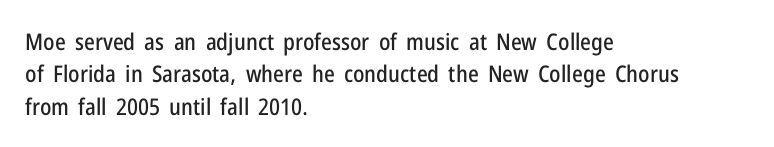
Rule under the text: the space is simply empty. Glyph-to-glyph distance matches everyday printed text. This block has exactly the height ordinary leading produces. Every character sits straight up, as roman type does. Teacher's note: observe the even left margin — that is flush-left alignment.
